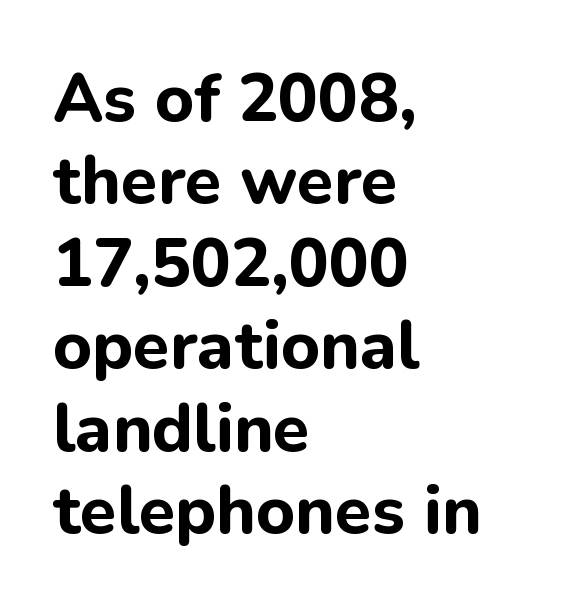
The image shows 67 px bold sans-serif type, upright; set left-aligned, line spacing 1.23x, normal letter spacing, not underlined; low stroke contrast and a medium x-height.
